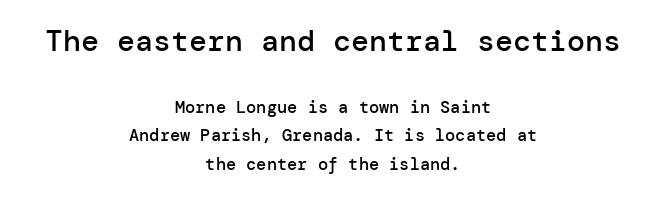
Plain, unruled lines of type. Tall strokes in this sample are plumb rather than angled. Is the block centered? Yes — each line is placed symmetrically about the middle. Between these two stacked blocks, the higher one wins on size. The letters carry no serifs — their stems end cleanly without finishing strokes.
